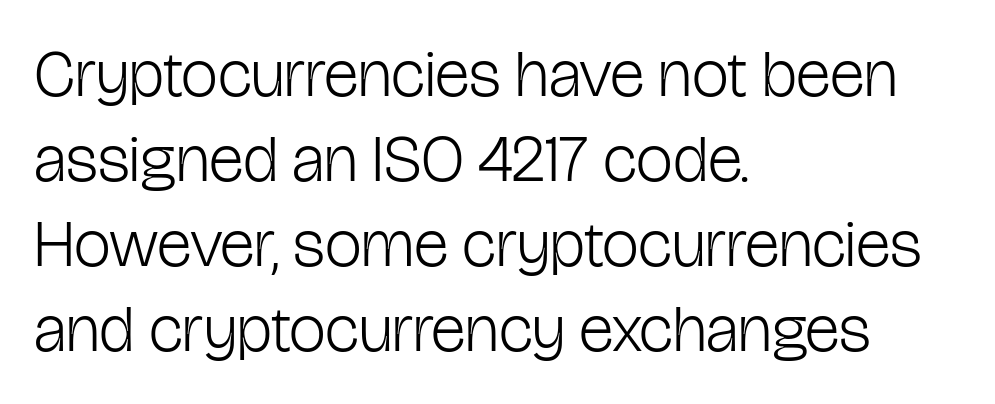
Q: Is the text bold? A: No.
Q: Is the text italic (slanted)? A: No, it is upright.
Q: Is the typeface a serif or a sans-serif typeface? A: Sans-serif.
Q: Is the text underlined? A: No.
Q: How is the paragraph aligned? A: Left-aligned.
Q: Is the spacing between letters normal or unusually wide? A: Normal.
Q: Is the spacing between lines tight, normal or loose? A: Normal.
Q: Width (condensed, normal, or wide)? A: Condensed.
Q: Stroke contrast? A: Low.
Q: x-height? A: Medium.
Q: Monospaced? A: No.
